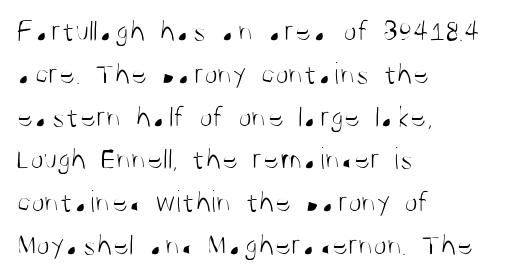
Q: Is the text bold? A: No.
Q: Is the text italic (slanted)? A: No, it is upright.
Q: Is the typeface a serif or a sans-serif typeface? A: Sans-serif.
Q: Is the text underlined? A: No.
Q: How is the paragraph aligned? A: Left-aligned.
Q: Is the spacing between letters normal or unusually wide? A: Normal.
Q: Is the spacing between lines tight, normal or loose? A: Normal.
Q: Width (condensed, normal, or wide)? A: Condensed.
Q: Stroke contrast? A: Medium.
Q: x-height? A: Large.
Q: Monospaced? A: No.
